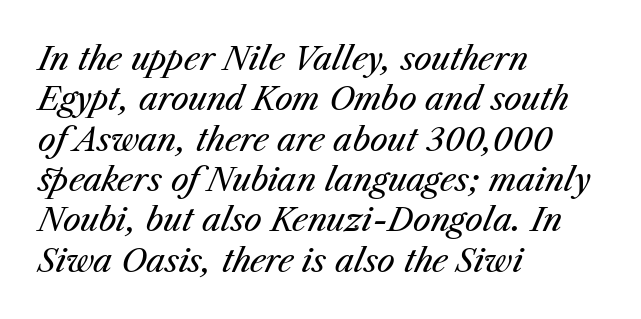
Q: Is the text bold? A: No.
Q: Is the text italic (slanted)? A: Yes, it leans right by about 23 degrees.
Q: Is the text underlined? A: No.
Q: How is the paragraph aligned? A: Left-aligned.
Q: Is the spacing between letters normal or unusually wide? A: Normal.
Q: Is the spacing between lines tight, normal or loose? A: Normal.
Q: Width (condensed, normal, or wide)? A: Normal.
Q: Stroke contrast? A: Medium.
Q: x-height? A: Medium.
Q: Monospaced? A: No.
